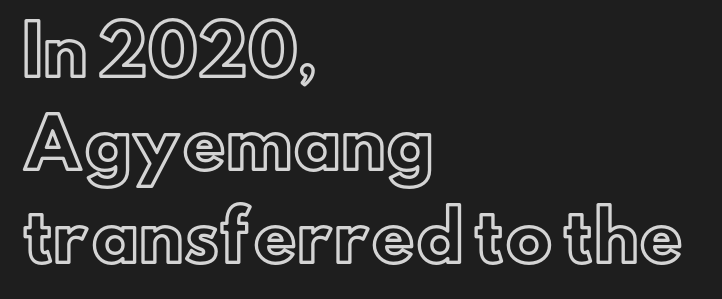
{"italic": "no", "width": "normal", "x_height": "small", "monospaced": "no", "underline": "no", "align": "left", "line_spacing": "normal", "line_spacing_ratio": 1.39, "letter_spacing": "normal", "letter_spacing_em": 0.0, "glyph_px": 67}
